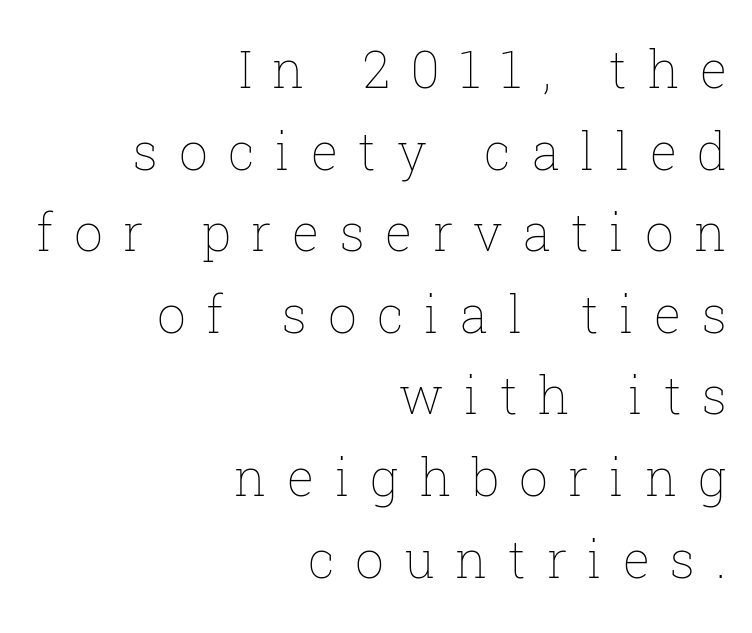
The image shows 51 px thin type, upright; set right-aligned, normal line spacing (1.6x), unusually wide letter spacing (+0.4 em), not underlined; low stroke contrast and a medium x-height.
